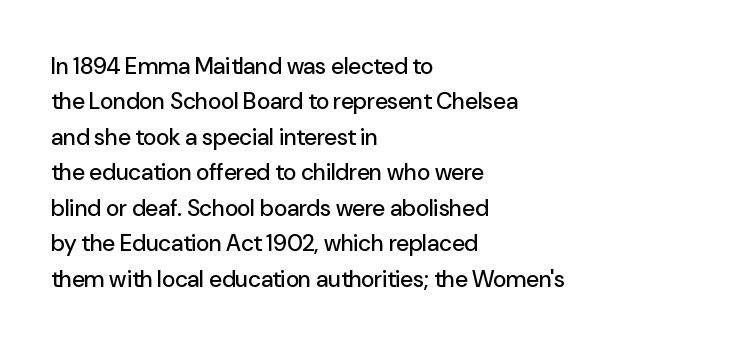
Q: Is the text italic (slanted)? A: No, it is upright.
Q: Is the text underlined? A: No.
Q: How is the paragraph aligned? A: Left-aligned.
Q: Is the spacing between letters normal or unusually wide? A: Normal.
Q: Is the spacing between lines tight, normal or loose? A: Normal.
